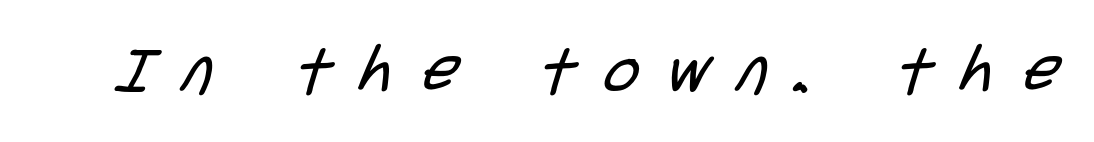
Q: Is the text bold? A: No.
Q: Is the typeface a serif or a sans-serif typeface? A: Sans-serif.
Q: Is the text underlined? A: No.
Q: Is the spacing between letters normal or unusually wide? A: Unusually wide.
Q: Width (condensed, normal, or wide)? A: Condensed.
Q: Stroke contrast? A: Low.
Q: x-height? A: Large.
Q: Monospaced? A: No.
